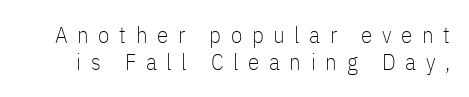
Q: Is the text bold? A: No.
Q: Is the text italic (slanted)? A: No, it is upright.
Q: Is the text underlined? A: No.
Q: Is the spacing between letters normal or unusually wide? A: Unusually wide.
